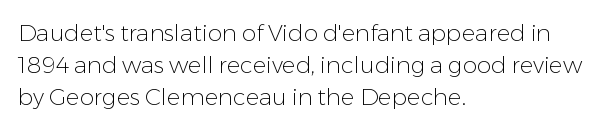
The image shows 23 px text type, upright; set left-aligned, normal line spacing (1.39x), normal letter spacing, not underlined.
